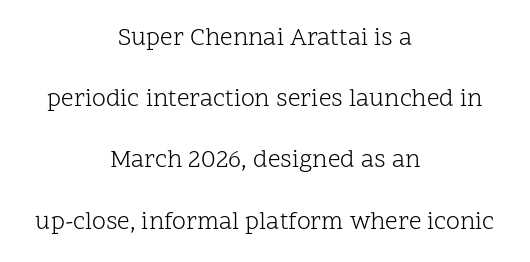
{"italic": "no", "bold": "no", "underline": "no", "align": "center", "line_spacing": "loose", "line_spacing_ratio": 2.45, "letter_spacing": "normal", "letter_spacing_em": 0.0, "glyph_px": 25}
